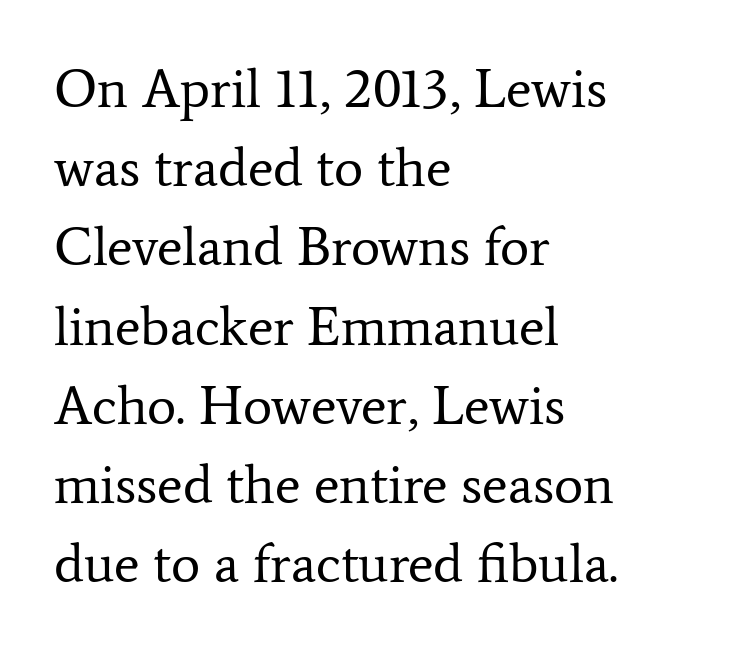
{"serif": "yes", "italic": "no", "bold": "no", "weight": "regular", "width": "normal", "stroke_contrast": "low", "x_height": "medium", "monospaced": "no", "underline": "no", "align": "left", "line_spacing": "normal", "line_spacing_ratio": 1.44, "letter_spacing": "normal", "letter_spacing_em": 0.0, "glyph_px": 55}
